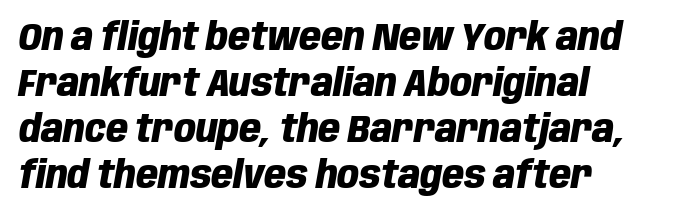
Q: Is the text bold? A: Yes.
Q: Is the text italic (slanted)? A: Yes, it leans right by about 10 degrees.
Q: Is the text underlined? A: No.
Q: How is the paragraph aligned? A: Left-aligned.
Q: Is the spacing between letters normal or unusually wide? A: Normal.
Q: Width (condensed, normal, or wide)? A: Condensed.
Q: Stroke contrast? A: Low.
Q: x-height? A: Large.
Q: Monospaced? A: No.
